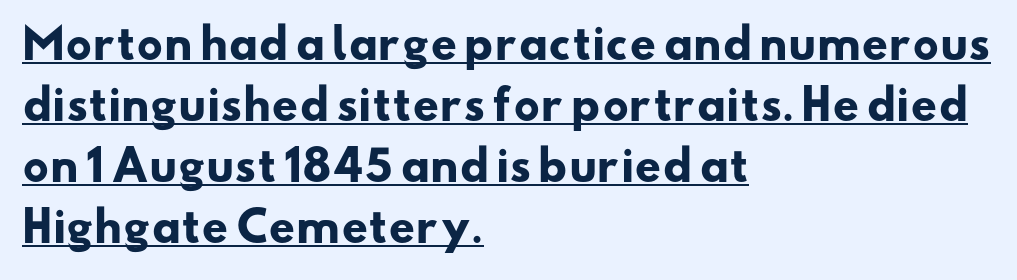
{"serif": "no", "bold": "yes", "weight": "heavy", "width": "wide", "stroke_contrast": "low", "x_height": "small", "monospaced": "no", "underline": "yes", "align": "left", "line_spacing": "normal", "line_spacing_ratio": 1.49, "letter_spacing": "normal", "letter_spacing_em": 0.0, "glyph_px": 41}
